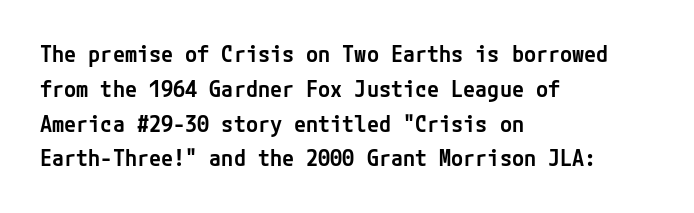
Q: Is the text bold? A: Semi-bold.
Q: Is the text italic (slanted)? A: No, it is upright.
Q: Is the text underlined? A: No.
Q: How is the paragraph aligned? A: Left-aligned.
Q: Is the spacing between letters normal or unusually wide? A: Normal.
Q: Is the spacing between lines tight, normal or loose? A: Normal.
